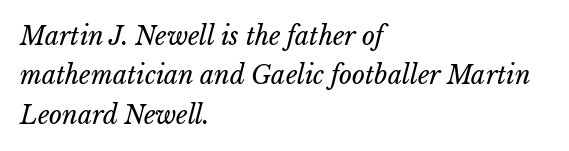
Q: Is the text bold? A: No.
Q: Is the text underlined? A: No.
Q: How is the paragraph aligned? A: Left-aligned.
Q: Is the spacing between letters normal or unusually wide? A: Normal.
Q: Is the spacing between lines tight, normal or loose? A: Normal.
